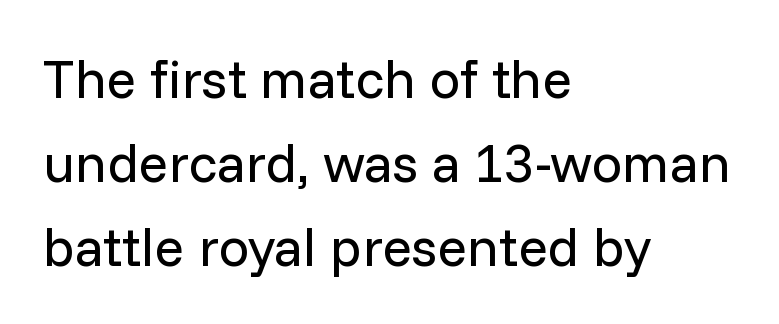
The image shows 55 px regular-weight sans-serif type, upright; set left-aligned, normal line spacing (1.53x), normal letter spacing, not underlined; low stroke contrast and a medium x-height.
